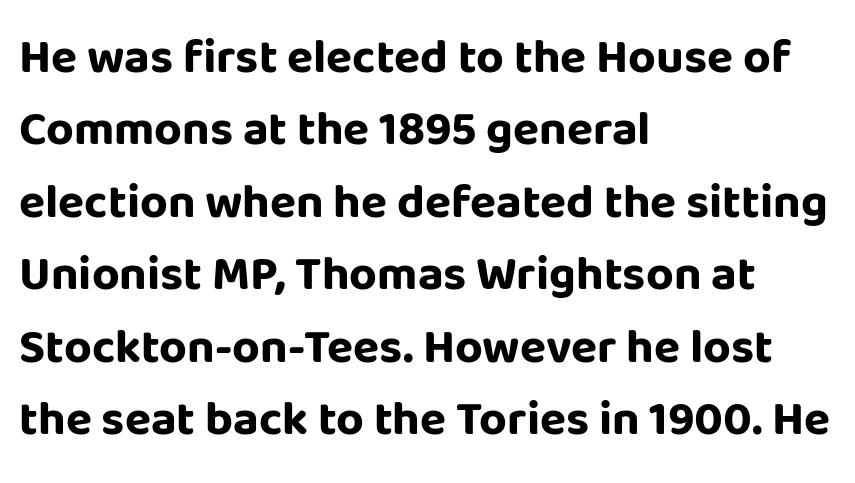
The image shows 48 px bold sans-serif type, upright; set left-aligned, normal line spacing (1.51x), normal letter spacing, not underlined; low stroke contrast and a large x-height.
